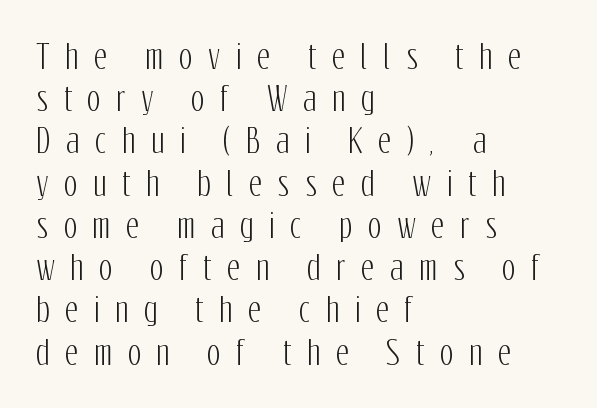
The image shows 32 px condensed sans-serif type, upright; set left-aligned, normal line spacing (1.32x), unusually wide letter spacing (+0.49 em), not underlined; low stroke contrast and a medium x-height.
